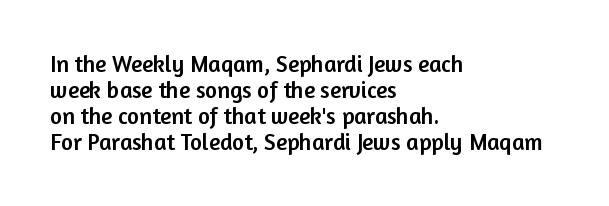
There is no visible air inserted between adjacent glyphs. Closely set lines give the paragraph a compact silhouette. The axis of the letterforms is exactly vertical. Has an underline been added? It has not. Is the block centered? No — it sits flush against the left margin.
